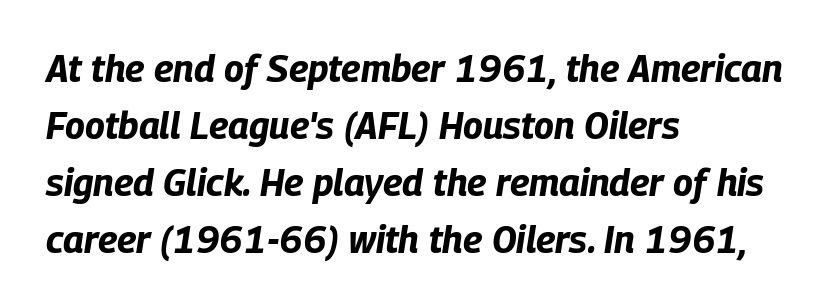
Words float on clear page, feet unadorned. The rendering applies a slant to the glyphs. The face used here is rendered with its standard letterfit. Line starts are locked; line ends wander. Think of a printed novel: that variable character pitch is what you see here. Each new line begins a customary step beneath the previous one.
